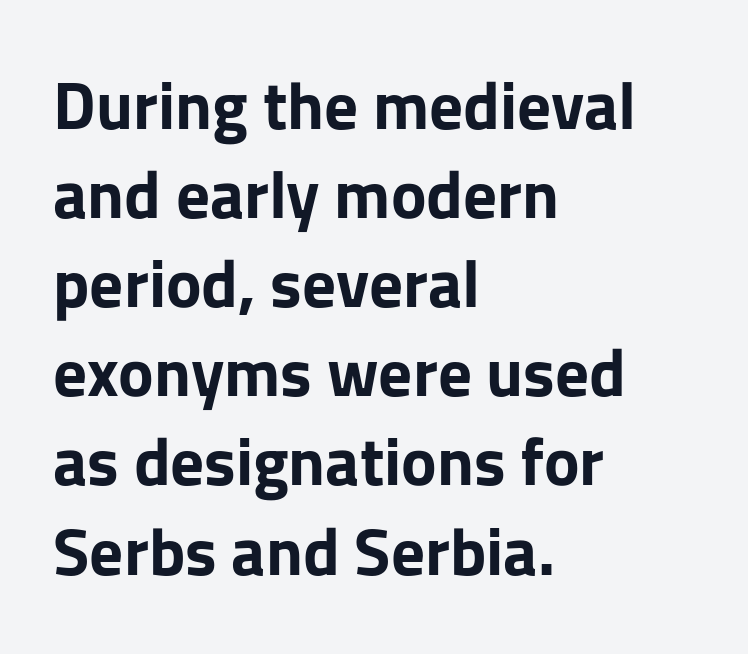
The image shows 67 px bold sans-serif type, upright; set left-aligned, normal line spacing (1.33x), normal letter spacing, not underlined; low stroke contrast and a medium x-height.
